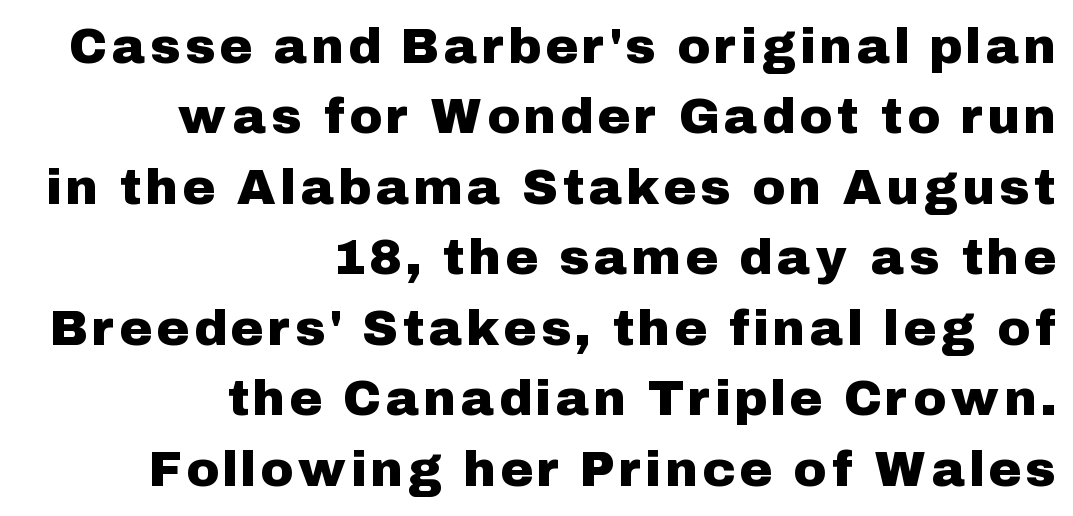
These lines are rendered in a variable-pitch font. Compared with typical paragraphs, the rows here are spaced about the same. Is this a sans? Yes — the strokes have no serifs. Nobody drew a line under any word here. Designer's note — italics off, roman on. Typeset ragged left — the right edge is the straight one.
